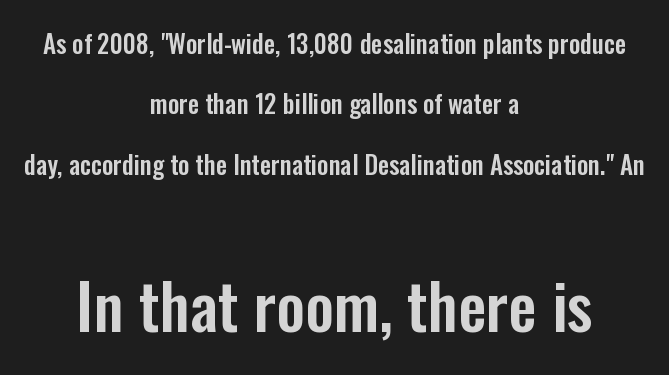
{"serif": "no", "italic": "no", "width": "condensed", "stroke_contrast": "low", "x_height": "medium", "monospaced": "no", "underline": "no", "align": "center", "line_spacing": "loose", "line_spacing_ratio": 2.42, "letter_spacing": "normal", "letter_spacing_em": 0.0, "larger_block": "second", "size_ratio": 2.52, "glyph_px": 63}
